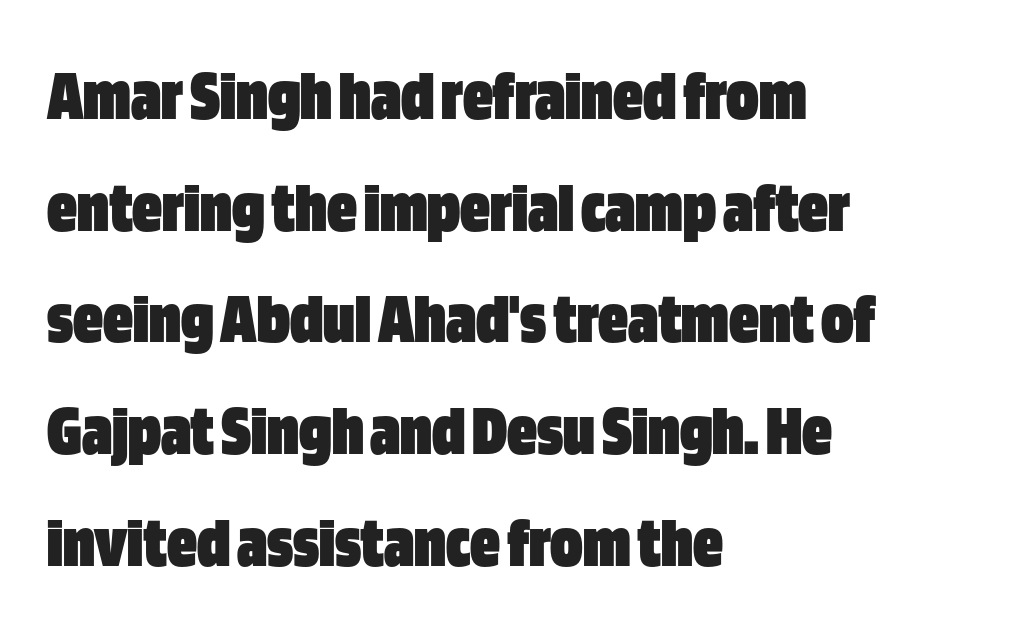
{"serif": "no", "italic": "no", "bold": "yes", "weight": "heavy", "width": "condensed", "stroke_contrast": "low", "x_height": "large", "monospaced": "no", "underline": "no", "align": "left", "line_spacing": "normal", "line_spacing_ratio": 1.51, "letter_spacing": "normal", "letter_spacing_em": 0.0, "glyph_px": 74}
